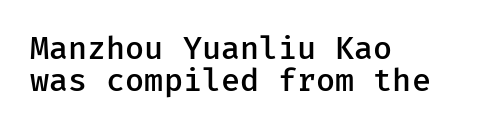
{"serif": "no", "italic": "no", "bold": "semi", "weight": "semibold", "width": "normal", "stroke_contrast": "low", "x_height": "medium", "underline": "no", "align": "left", "line_spacing": "tight", "line_spacing_ratio": 1.03, "letter_spacing": "normal", "letter_spacing_em": 0.0, "glyph_px": 31}
